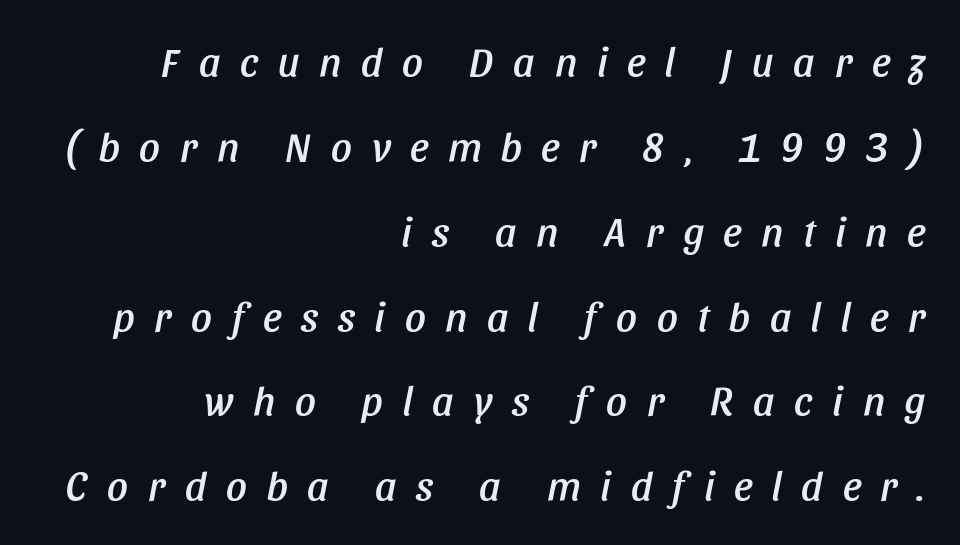
{"italic": "yes", "lean": "right", "slant_degrees": 11, "width": "condensed", "stroke_contrast": "low", "x_height": "large", "monospaced": "no", "underline": "no", "align": "right", "line_spacing": "loose", "line_spacing_ratio": 2.07, "letter_spacing": "wide", "letter_spacing_em": 0.48, "glyph_px": 41}
